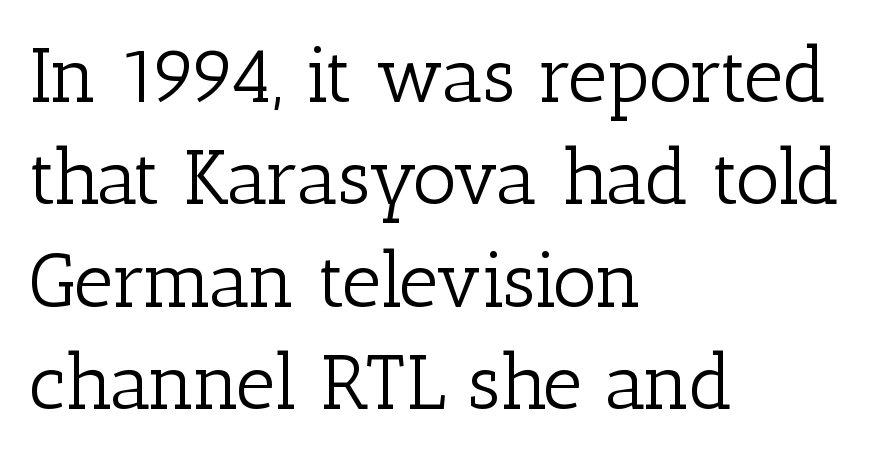
Italic: no, the glyphs are upright roman. Is this a fixed-width face? No — the glyphs have proportional, varying widths. The passage shown stacks its lines at a standard gap. Stroke thickness stays within the range of a standard reading face or lighter. Short note: letters normally spaced.
